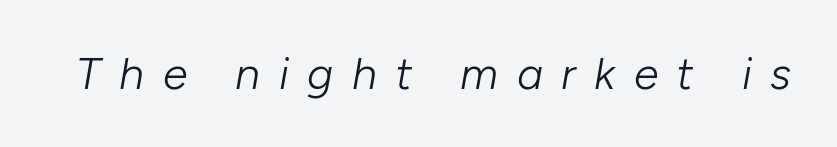
Note the varied advance widths — an 'i' is clearly narrower than an 'm'. It's the slanting kind of type. The words here are not underlined. Here the glyphs are tracked loosely, breaking word shapes into spaced letters.
